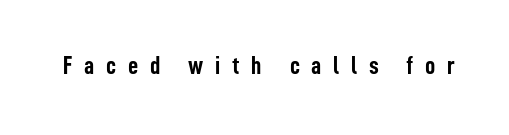
{"italic": "no", "bold": "yes", "underline": "no", "letter_spacing": "wide", "letter_spacing_em": 0.47, "glyph_px": 25}
